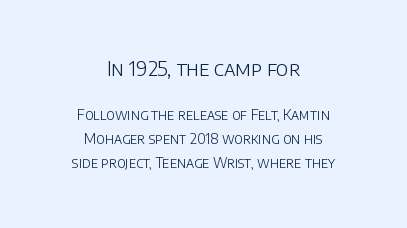
Just letters on the line, the space beneath them empty. If you folded the block vertically in half, each line would mirror itself in length. The face looks like a standard text weight, possibly lighter. Tall strokes in this sample are plumb rather than angled. Of the two passages, the one on top uses the larger point size.
